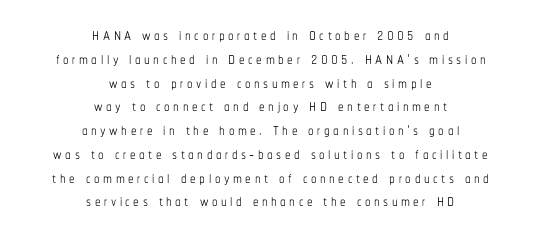
{"italic": "no", "bold": "no", "underline": "no", "align": "center", "line_spacing": "tight", "line_spacing_ratio": 1.08, "glyph_px": 22}
